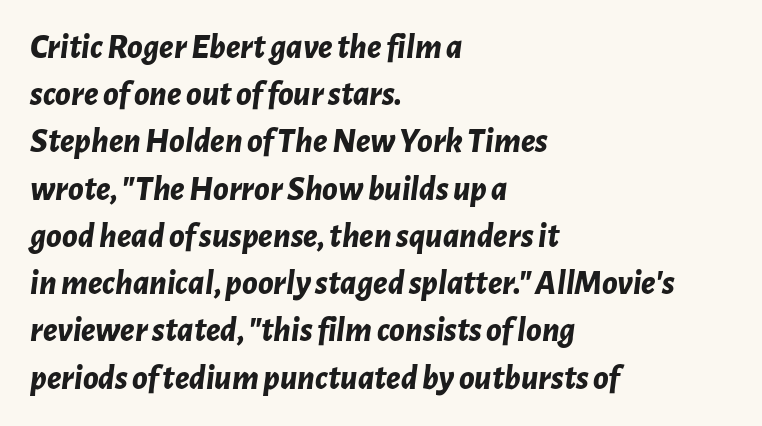
{"italic": "yes", "lean": "right", "slant_degrees": 7, "bold": "yes", "weight": "bold", "width": "normal", "stroke_contrast": "low", "x_height": "medium", "monospaced": "no", "underline": "no", "align": "left", "line_spacing": "normal", "line_spacing_ratio": 1.35, "letter_spacing": "normal", "letter_spacing_em": 0.0, "glyph_px": 35}
